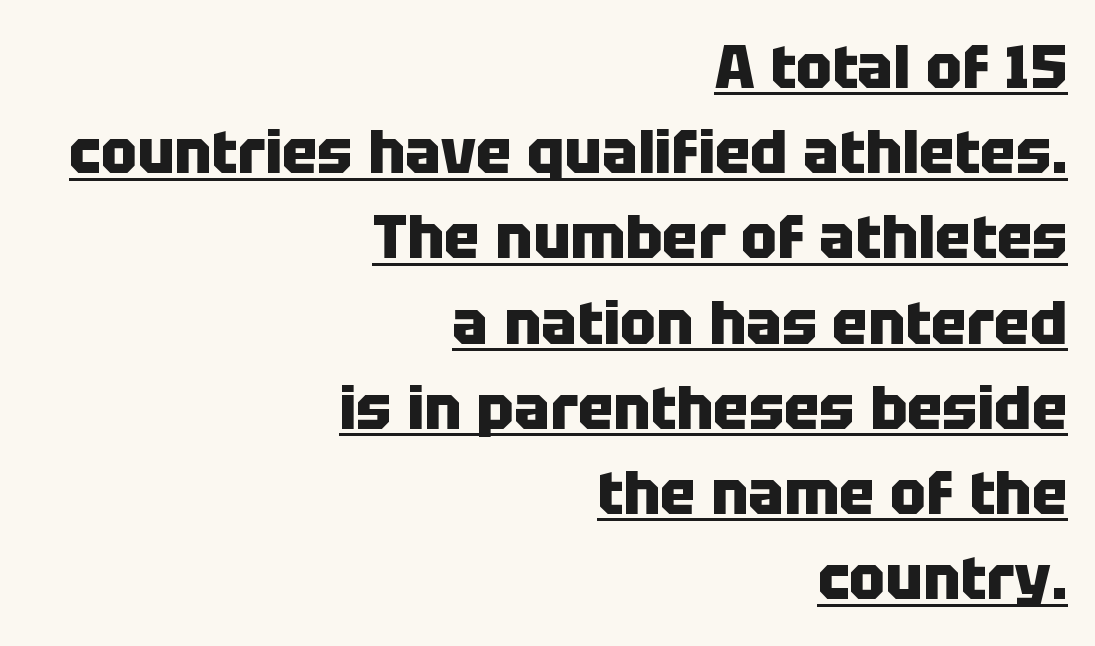
{"serif": "no", "italic": "no", "bold": "yes", "weight": "heavy", "width": "normal", "stroke_contrast": "low", "x_height": "large", "monospaced": "no", "underline": "yes", "align": "right", "line_spacing": "normal", "line_spacing_ratio": 1.42, "letter_spacing": "normal", "letter_spacing_em": 0.0, "glyph_px": 60}
